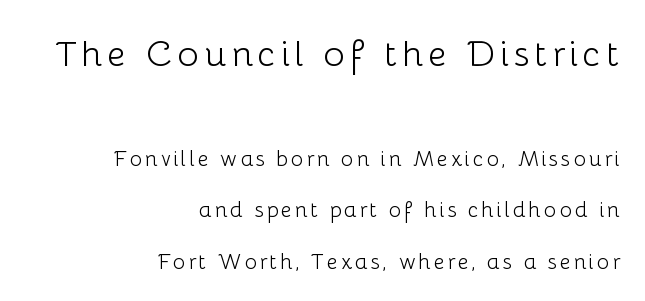
{"serif": "no", "italic": "no", "bold": "no", "weight": "light", "width": "normal", "stroke_contrast": "low", "x_height": "medium", "monospaced": "no", "underline": "no", "align": "right", "line_spacing": "loose", "line_spacing_ratio": 2.45, "larger_block": "first", "size_ratio": 1.71, "glyph_px": 36}
